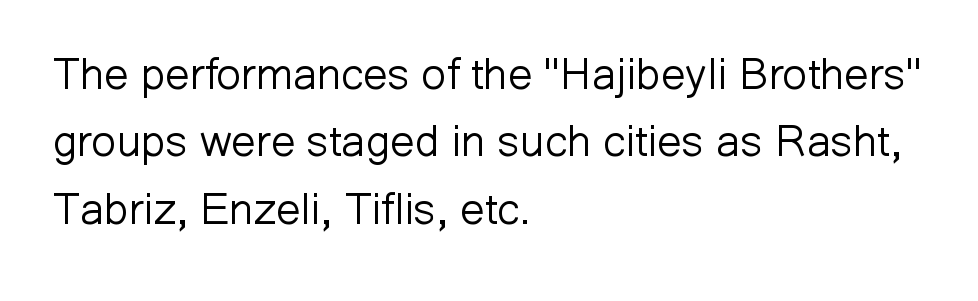
Tall strokes in this sample are plumb rather than angled. Teacher's note: observe the even left margin — that is flush-left alignment. Nobody touched the tracking dial on this one. The weight would be labelled regular, book, light, or lighter still. Here the designer chose a conventional face with non-uniform glyph widths. This rendering features lettering with no underline.
